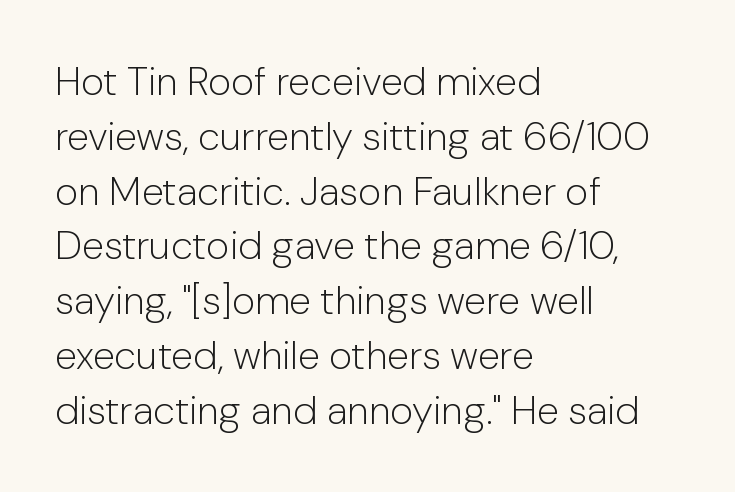
{"serif": "no", "italic": "no", "bold": "no", "weight": "light", "width": "normal", "stroke_contrast": "low", "x_height": "medium", "monospaced": "no", "underline": "no", "align": "left", "line_spacing": "normal", "line_spacing_ratio": 1.37, "letter_spacing": "normal", "letter_spacing_em": 0.0, "glyph_px": 40}
